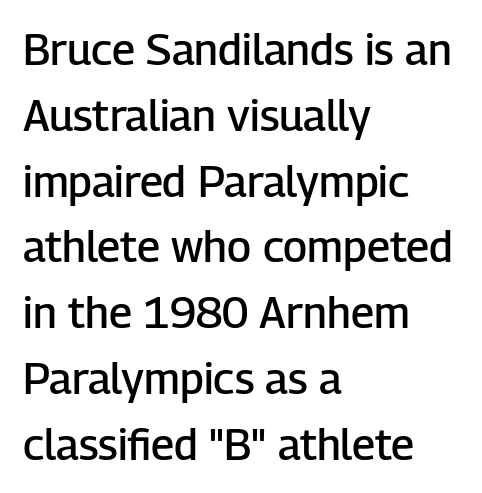
Q: Is the text bold? A: Semi-bold.
Q: Is the text italic (slanted)? A: No, it is upright.
Q: Is the typeface a serif or a sans-serif typeface? A: Sans-serif.
Q: Is the text underlined? A: No.
Q: How is the paragraph aligned? A: Left-aligned.
Q: Is the spacing between letters normal or unusually wide? A: Normal.
Q: Is the spacing between lines tight, normal or loose? A: Normal.
Q: Width (condensed, normal, or wide)? A: Normal.
Q: Stroke contrast? A: Low.
Q: x-height? A: Medium.
Q: Monospaced? A: No.
